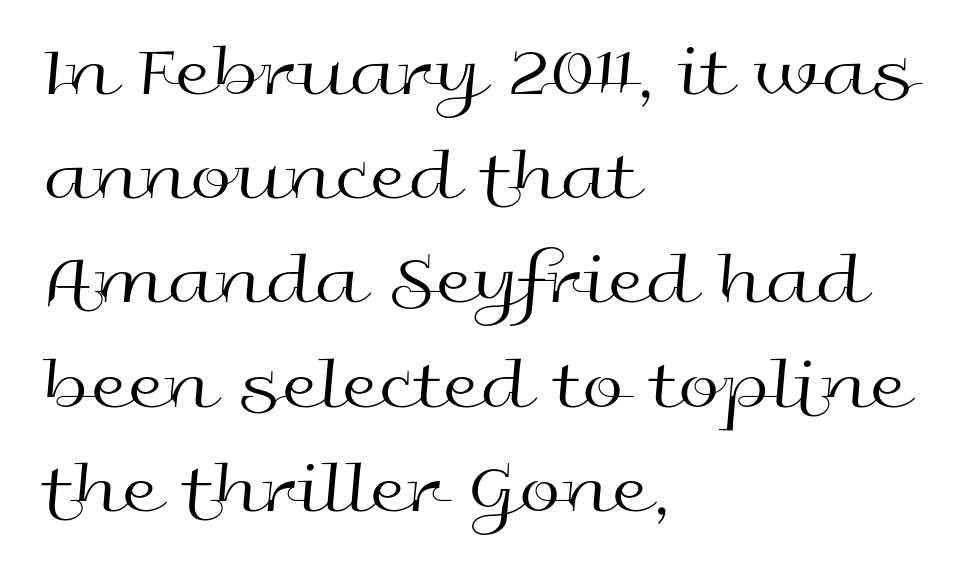
The image shows 75 px regular-weight, wide sans-serif type, upright; set left-aligned, normal line spacing (1.39x), normal letter spacing, not underlined; a medium x-height.
